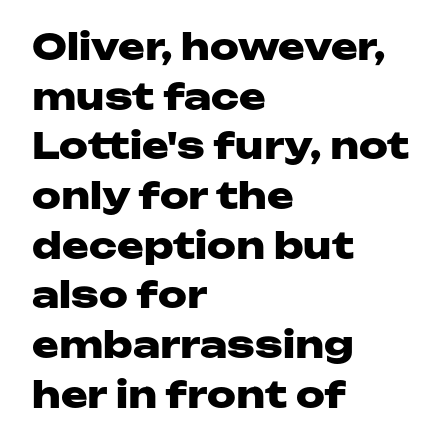
A dark, heavy texture on the line: the type is bold. Serif or sans? Sans — the stroke terminals are bare. Teacher's note: observe the even left margin — that is flush-left alignment. You could call the tracking neutral — neither tight nor loose. Each new line begins a customary step beneath the previous one.
